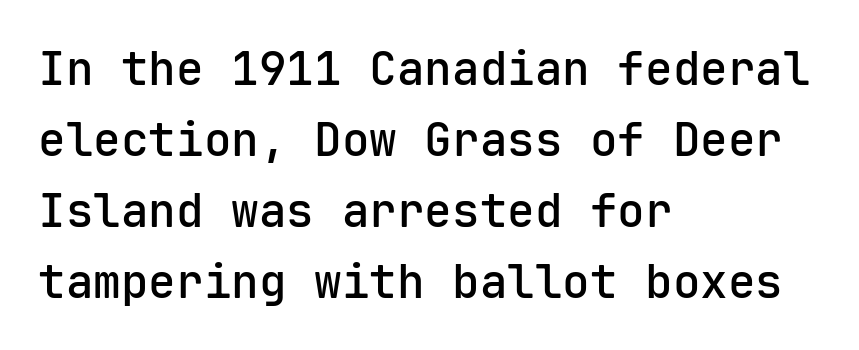
Q: Is the text bold? A: Semi-bold.
Q: Is the text italic (slanted)? A: No, it is upright.
Q: Is the typeface a serif or a sans-serif typeface? A: Sans-serif.
Q: Is the text underlined? A: No.
Q: How is the paragraph aligned? A: Left-aligned.
Q: Is the spacing between letters normal or unusually wide? A: Normal.
Q: Is the spacing between lines tight, normal or loose? A: Normal.
Q: Width (condensed, normal, or wide)? A: Normal.
Q: Stroke contrast? A: Low.
Q: x-height? A: Medium.
Q: Monospaced? A: Yes.
